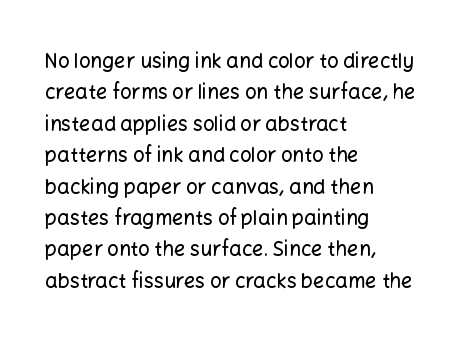
Compared with a centered layout, this one pins lines to the left instead. The space beneath each line is pristine and unruled. The passage shown stacks its lines at a standard gap. Do the letters lean? They stand straight. Spacing between characters is what you'd get straight out of the box.
